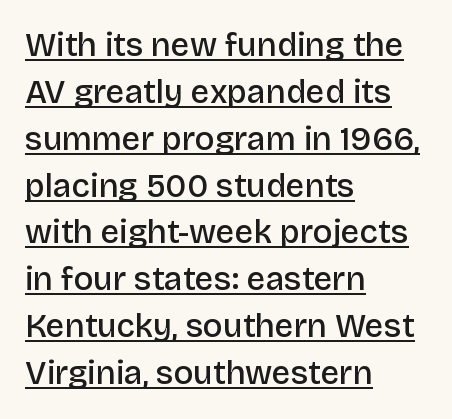
The image shows 33 px semibold sans-serif type, upright; set left-aligned, normal line spacing (1.42x), normal letter spacing, underlined; low stroke contrast and a large x-height.
